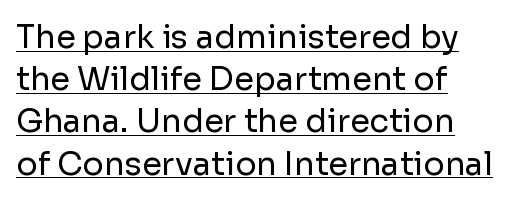
The string is rendered with underlining switched on. The typesetting does not lean heavy: it is not bold. The horizontal fit of the characters is conventional and even. Classification — sans serif. Baseline-to-baseline distance is the conventional proportion of letter height. The specimen reads as upright at a glance.
